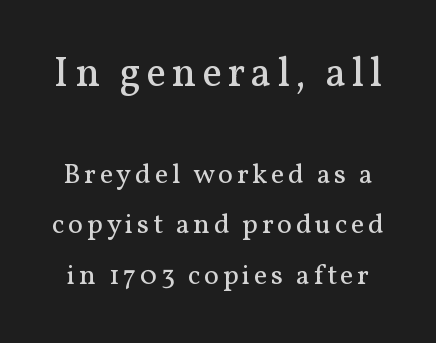
Q: Is the text bold? A: No.
Q: Is the text italic (slanted)? A: No, it is upright.
Q: Is the typeface a serif or a sans-serif typeface? A: Serif.
Q: Is the text underlined? A: No.
Q: Which block of text is set in a larger size, the first (top) or the second (bottom)? A: The first (top) one.
Q: Width (condensed, normal, or wide)? A: Normal.
Q: Stroke contrast? A: Medium.
Q: x-height? A: Medium.
Q: Monospaced? A: No.
